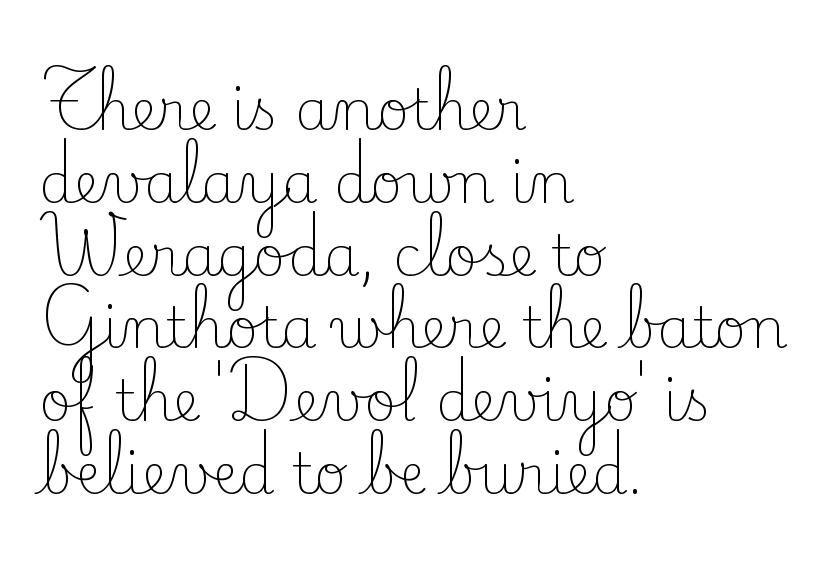
Whoever set this chose a conventional vertical rhythm. Character widths vary here, with narrow letters taking less room than wide ones. The foot of each line stays bare and open. Stroke terminals: seriffed. This sample uses an upright cut, with every glyph sitting square on the baseline.
